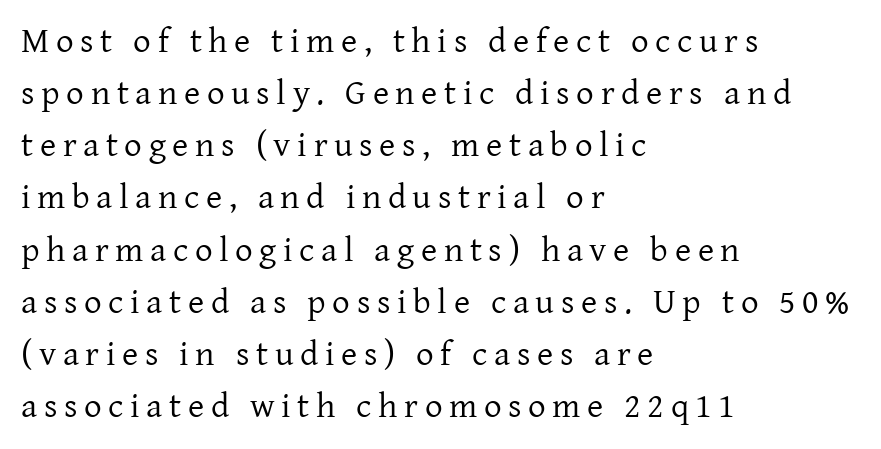
The image shows 35 px regular-weight serif type, upright; set left-aligned, normal line spacing (1.49x), not underlined; low stroke contrast and a medium x-height.
